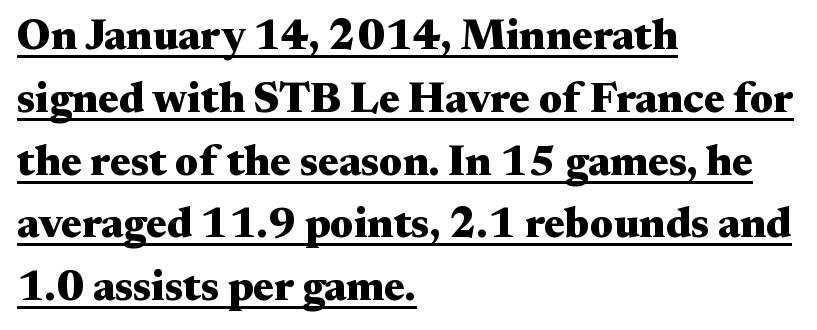
Q: Is the text bold? A: Yes.
Q: Is the text italic (slanted)? A: No, it is upright.
Q: Is the typeface a serif or a sans-serif typeface? A: Serif.
Q: Is the text underlined? A: Yes.
Q: How is the paragraph aligned? A: Left-aligned.
Q: Is the spacing between letters normal or unusually wide? A: Normal.
Q: Is the spacing between lines tight, normal or loose? A: Normal.
Q: Width (condensed, normal, or wide)? A: Wide.
Q: Stroke contrast? A: Medium.
Q: x-height? A: Small.
Q: Monospaced? A: No.
